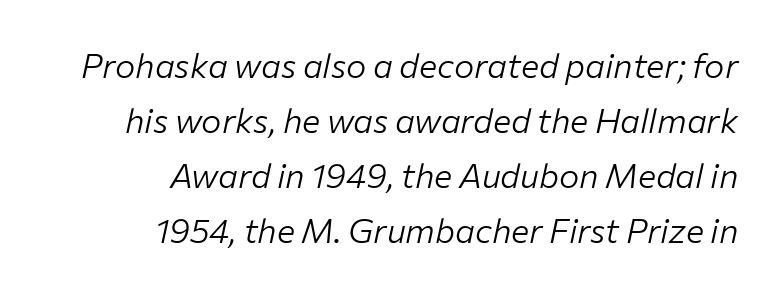
The image shows 34 px light type, italic (leaning right); set right-aligned, normal line spacing (1.62x), normal letter spacing, not underlined; low stroke contrast and a medium x-height.
